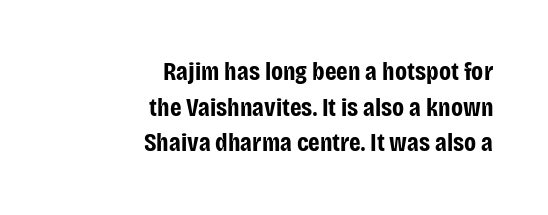
Q: Is the text bold? A: Yes.
Q: Is the text italic (slanted)? A: No, it is upright.
Q: Is the text underlined? A: No.
Q: How is the paragraph aligned? A: Right-aligned.
Q: Is the spacing between letters normal or unusually wide? A: Normal.
Q: Is the spacing between lines tight, normal or loose? A: Normal.
